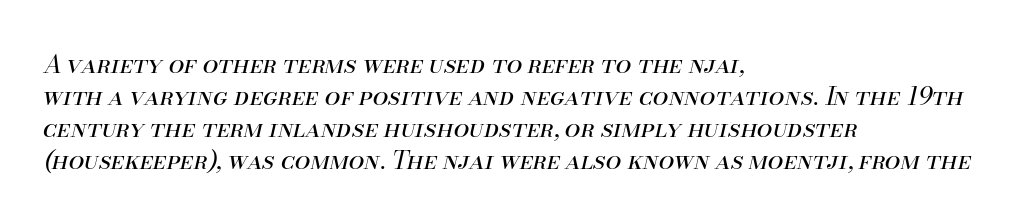
{"italic": "yes", "lean": "right", "slant_degrees": 13, "bold": "no", "underline": "no", "align": "left", "line_spacing": "normal", "line_spacing_ratio": 1.28, "letter_spacing": "normal", "letter_spacing_em": 0.0, "glyph_px": 25}
